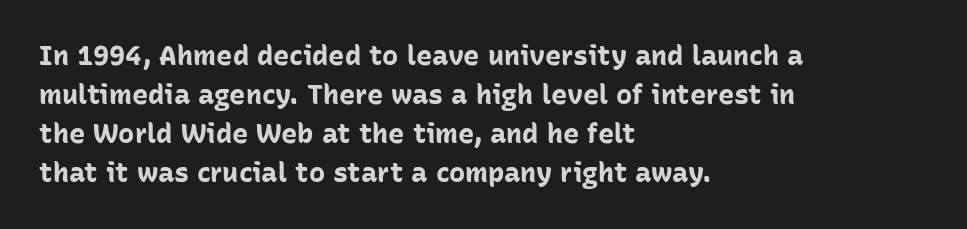
Q: Is the text bold? A: Yes.
Q: Is the text italic (slanted)? A: No, it is upright.
Q: Is the text underlined? A: No.
Q: How is the paragraph aligned? A: Left-aligned.
Q: Is the spacing between letters normal or unusually wide? A: Normal.
Q: Is the spacing between lines tight, normal or loose? A: Normal.
